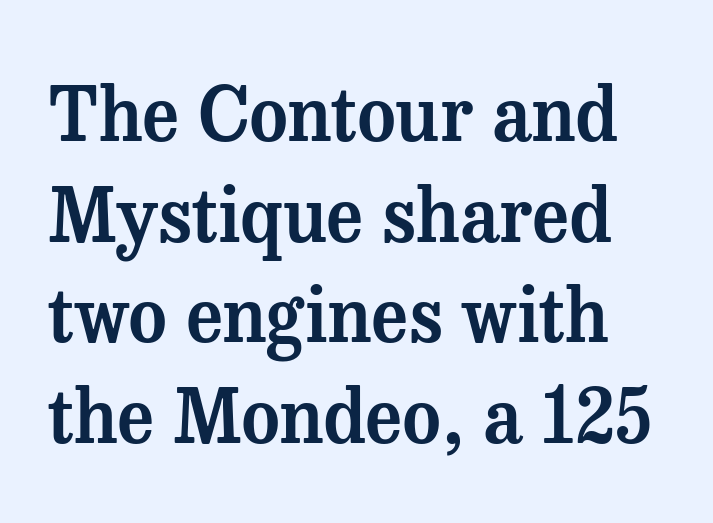
The image shows 74 px serif type, upright; set normal line spacing (1.36x), normal letter spacing, not underlined; medium stroke contrast and a medium x-height.
